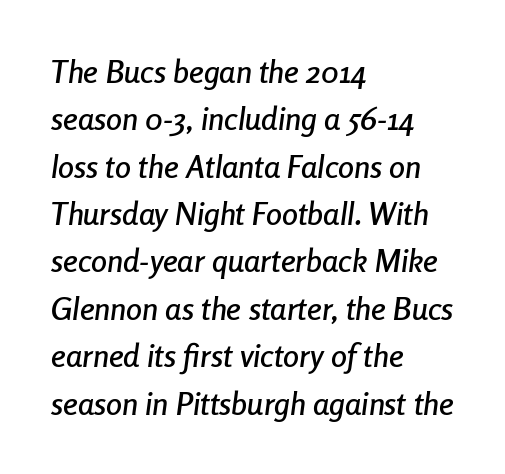
{"italic": "yes", "lean": "right", "slant_degrees": 8, "width": "condensed", "stroke_contrast": "low", "x_height": "medium", "monospaced": "no", "underline": "no", "align": "left", "line_spacing": "normal", "line_spacing_ratio": 1.48, "letter_spacing": "normal", "letter_spacing_em": 0.0, "glyph_px": 32}
